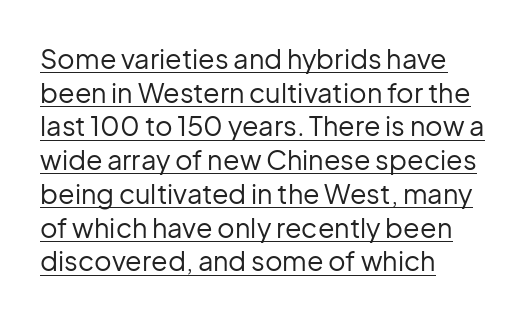
{"italic": "no", "bold": "no", "underline": "yes", "align": "left", "line_spacing": "normal", "line_spacing_ratio": 1.25, "letter_spacing": "normal", "letter_spacing_em": 0.0, "glyph_px": 27}
